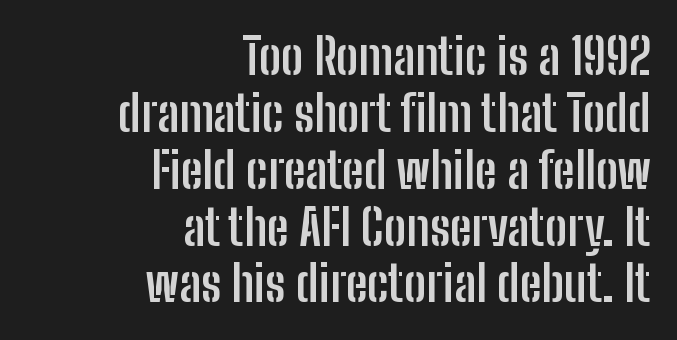
The image shows 49 px semibold, condensed sans-serif type, upright; set right-aligned, line spacing 1.16x, normal letter spacing, not underlined; low stroke contrast and a medium x-height.
